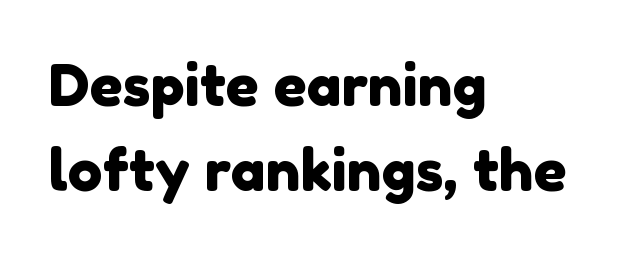
Each letter keeps its own natural width here, so spacing adapts to shape. There is no visible air inserted between adjacent glyphs. The typesetter chose a ragged-right arrangement here. Unmarked baselines from the first word to the last. A typesetter would call this leading conventional body-copy spacing.
